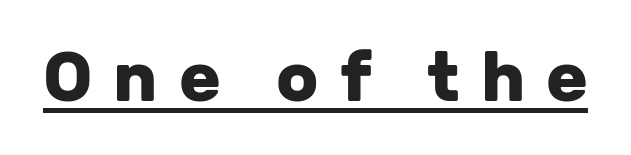
The letters are bold, with thick, heavy strokes. Compared with undecorated copy, this sample adds a rule below the words. In terms of posture, this sample is upright. Each letter keeps its own natural width here, so spacing adapts to shape. Check where the strokes stop: nothing finishes them off — pure sans.
